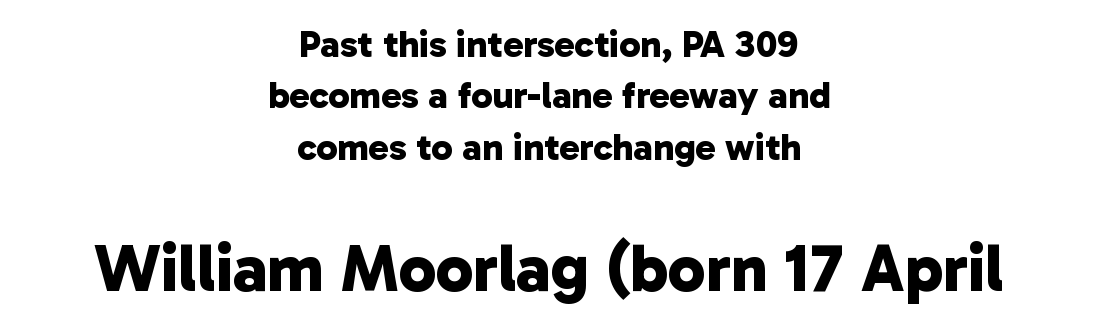
Q: Is the text bold? A: Yes.
Q: Is the typeface a serif or a sans-serif typeface? A: Sans-serif.
Q: Is the text underlined? A: No.
Q: How is the paragraph aligned? A: Centered.
Q: Is the spacing between letters normal or unusually wide? A: Normal.
Q: Is the spacing between lines tight, normal or loose? A: Normal.
Q: Which block of text is set in a larger size, the first (top) or the second (bottom)? A: The second (bottom) one.
Q: Width (condensed, normal, or wide)? A: Normal.
Q: Stroke contrast? A: Low.
Q: x-height? A: Medium.
Q: Monospaced? A: No.
